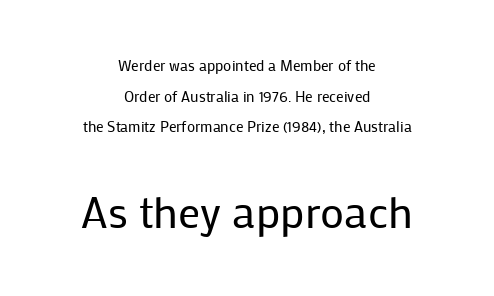
{"serif": "no", "italic": "no", "bold": "no", "weight": "regular", "width": "normal", "stroke_contrast": "low", "x_height": "medium", "monospaced": "no", "underline": "no", "align": "center", "line_spacing": "loose", "line_spacing_ratio": 2.05, "letter_spacing": "normal", "letter_spacing_em": 0.0, "larger_block": "second", "size_ratio": 2.93, "glyph_px": 44}
